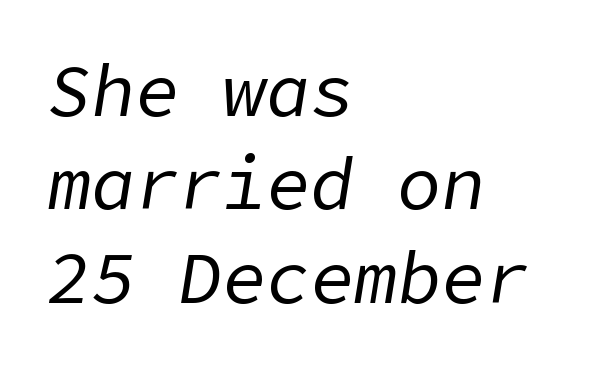
{"italic": "yes", "lean": "right", "slant_degrees": 9, "bold": "no", "weight": "regular", "width": "normal", "stroke_contrast": "low", "x_height": "medium", "underline": "no", "align": "left", "line_spacing": "normal", "line_spacing_ratio": 1.28, "letter_spacing": "normal", "letter_spacing_em": 0.0, "glyph_px": 73}
